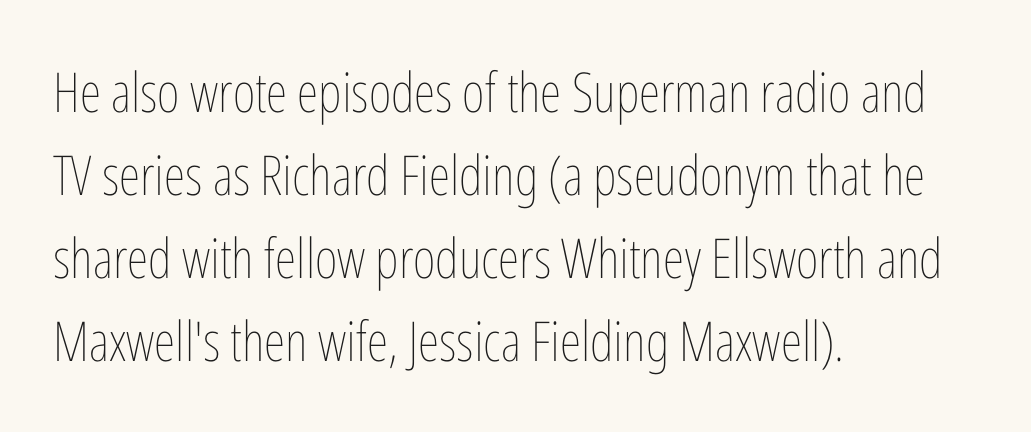
{"italic": "no", "bold": "no", "weight": "thin", "width": "condensed", "stroke_contrast": "low", "x_height": "medium", "monospaced": "no", "underline": "no", "align": "left", "line_spacing": "normal", "line_spacing_ratio": 1.51, "letter_spacing": "normal", "letter_spacing_em": 0.0, "glyph_px": 55}
